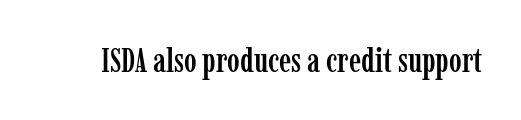
Tracking here is standard; glyphs follow each other at the usual distance. Check the space under the baseline: it is left empty. This sample has the flowing, uneven cadence of proportional lettering. No italicization has been applied; the sample stays upright. Examine the stroke ends and you'll spot serifs.
